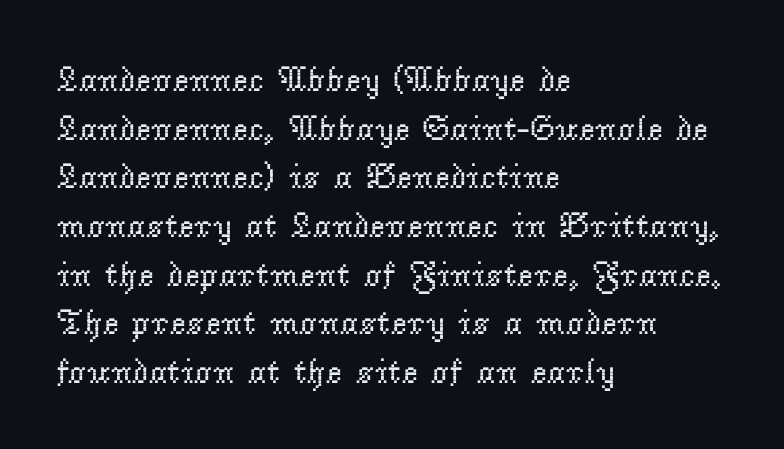
{"serif": "yes", "italic": "no", "bold": "no", "weight": "regular", "width": "normal", "stroke_contrast": "low", "x_height": "small", "monospaced": "no", "underline": "no", "align": "left", "line_spacing": "normal", "line_spacing_ratio": 1.39, "letter_spacing": "normal", "letter_spacing_em": 0.0, "glyph_px": 35}
